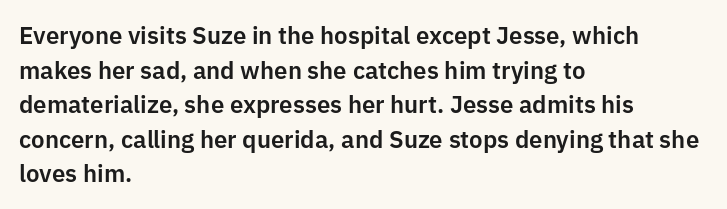
Q: Is the text italic (slanted)? A: No, it is upright.
Q: Is the text underlined? A: No.
Q: How is the paragraph aligned? A: Left-aligned.
Q: Is the spacing between letters normal or unusually wide? A: Normal.
Q: Is the spacing between lines tight, normal or loose? A: Normal.
